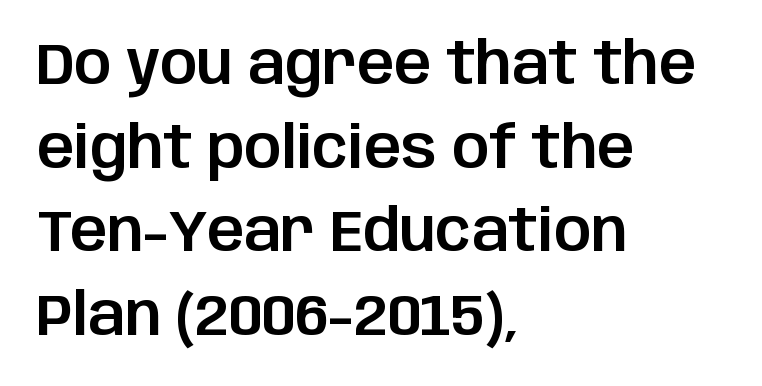
{"serif": "no", "italic": "no", "width": "normal", "stroke_contrast": "low", "x_height": "large", "monospaced": "no", "underline": "no", "align": "left", "line_spacing": "normal", "line_spacing_ratio": 1.44, "letter_spacing": "normal", "letter_spacing_em": 0.0, "glyph_px": 58}
